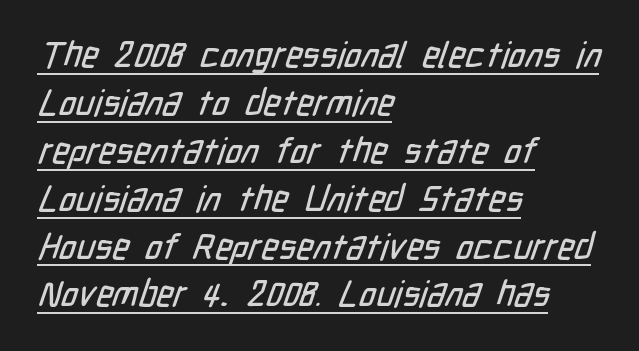
Which margin do the lines hug? The left one — the right edge is uneven. A sans-serif font was chosen for this passage. You could not count columns in this text — the font is proportionally spaced. Characters follow at the spacing the type designer built in. Rows of type keep a routine distance in the vertical direction.
